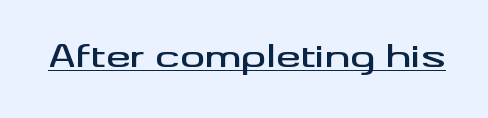
The image shows 31 px wide sans-serif type, upright; set normal letter spacing, underlined; medium stroke contrast and a small x-height.
